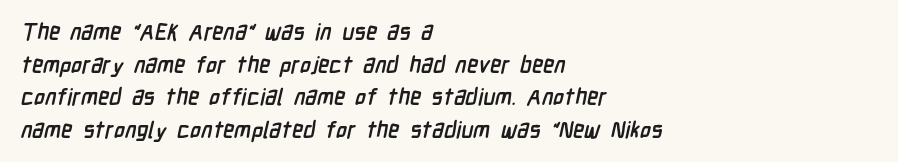
Q: Is the text bold? A: Yes.
Q: Is the text underlined? A: No.
Q: How is the paragraph aligned? A: Left-aligned.
Q: Is the spacing between letters normal or unusually wide? A: Normal.
Q: Is the spacing between lines tight, normal or loose? A: Normal.
